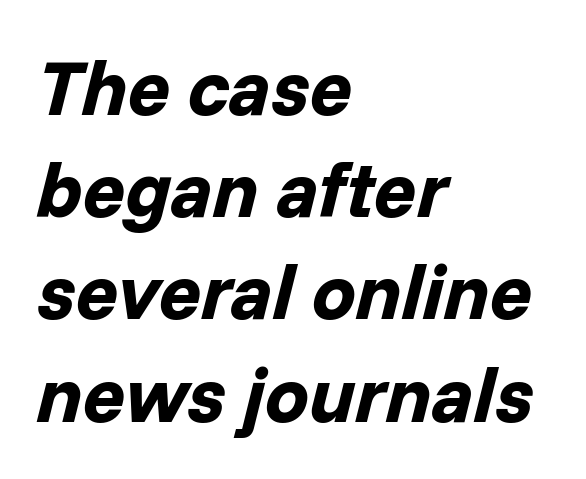
{"italic": "yes", "lean": "right", "slant_degrees": 14, "bold": "yes", "weight": "bold", "width": "normal", "stroke_contrast": "low", "x_height": "medium", "monospaced": "no", "underline": "no", "align": "left", "line_spacing": "normal", "line_spacing_ratio": 1.31, "letter_spacing": "normal", "letter_spacing_em": 0.0, "glyph_px": 78}
